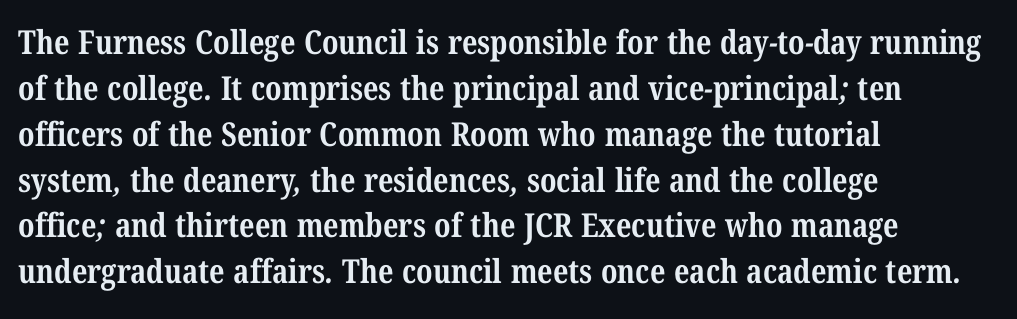
Q: Is the text bold? A: Yes.
Q: Is the typeface a serif or a sans-serif typeface? A: Serif.
Q: Is the text underlined? A: No.
Q: How is the paragraph aligned? A: Left-aligned.
Q: Is the spacing between letters normal or unusually wide? A: Normal.
Q: Is the spacing between lines tight, normal or loose? A: Normal.
Q: Width (condensed, normal, or wide)? A: Condensed.
Q: Stroke contrast? A: Medium.
Q: x-height? A: Medium.
Q: Monospaced? A: No.
